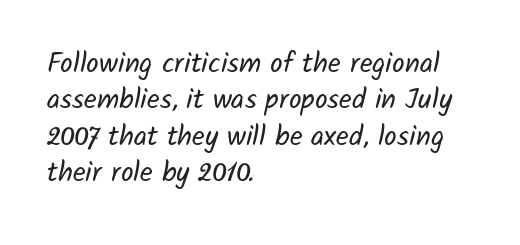
Q: Is the text bold? A: No.
Q: Is the typeface a serif or a sans-serif typeface? A: Sans-serif.
Q: Is the text underlined? A: No.
Q: How is the paragraph aligned? A: Left-aligned.
Q: Is the spacing between letters normal or unusually wide? A: Normal.
Q: Is the spacing between lines tight, normal or loose? A: Normal.
Q: Width (condensed, normal, or wide)? A: Normal.
Q: Stroke contrast? A: Low.
Q: x-height? A: Medium.
Q: Monospaced? A: No.
